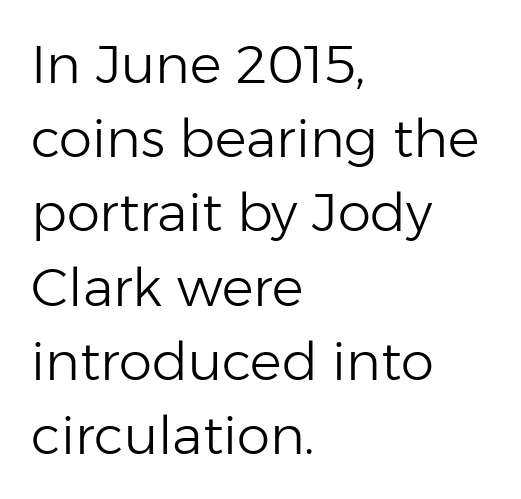
The image shows 53 px light sans-serif type, upright; set left-aligned, normal line spacing (1.4x), normal letter spacing, not underlined; low stroke contrast and a medium x-height.
